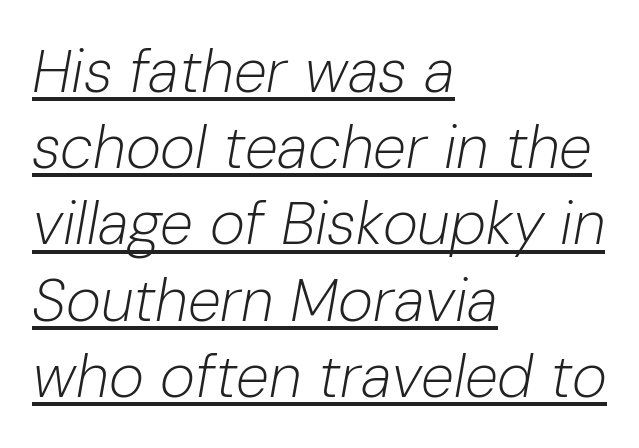
The image shows 60 px light type, italic (leaning right); set left-aligned, normal line spacing (1.27x), normal letter spacing, underlined; low stroke contrast and a medium x-height.
